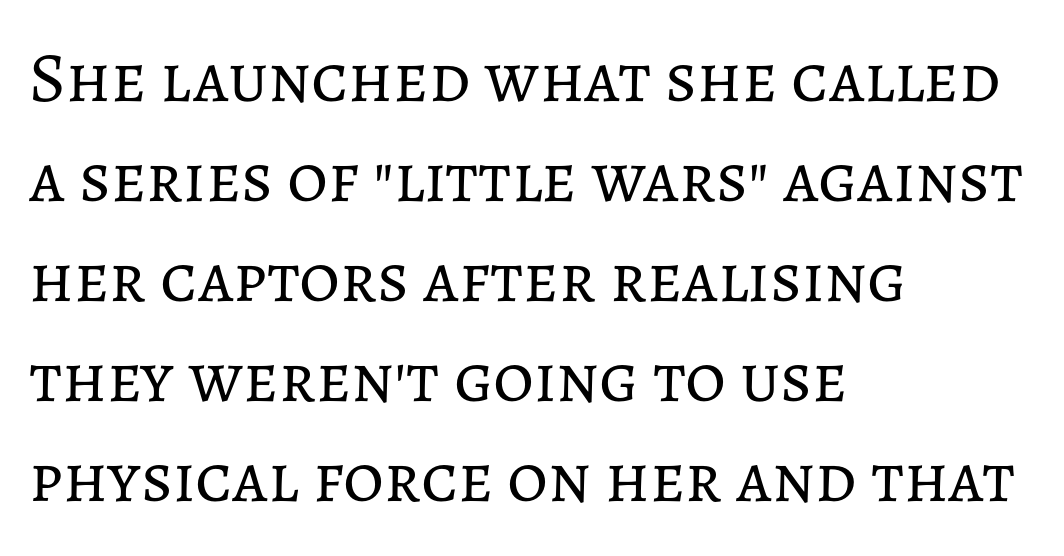
The image shows 70 px regular-weight type, upright; set left-aligned, normal line spacing (1.43x), normal letter spacing, not underlined; low stroke contrast and a medium x-height.
